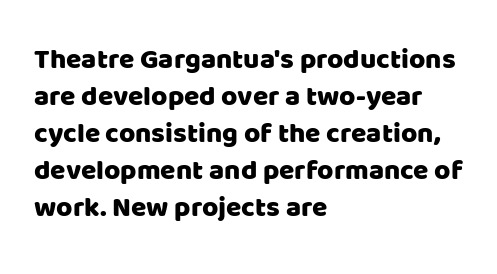
{"serif": "no", "italic": "no", "width": "normal", "stroke_contrast": "low", "x_height": "large", "monospaced": "no", "underline": "no", "align": "left", "line_spacing": "normal", "line_spacing_ratio": 1.32, "letter_spacing": "normal", "letter_spacing_em": 0.0, "glyph_px": 28}
